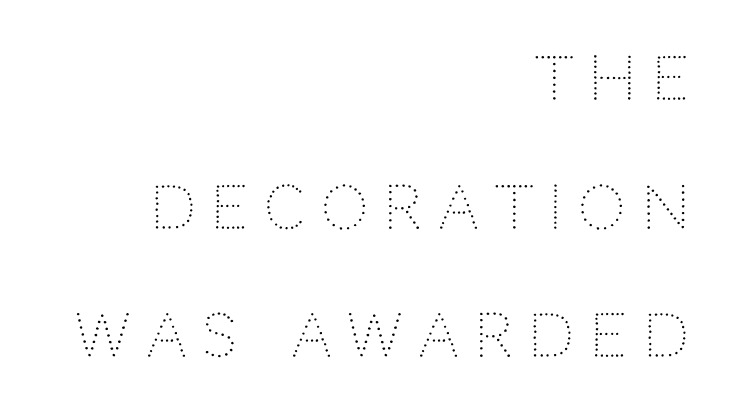
Q: Is the text bold? A: No.
Q: Is the text italic (slanted)? A: No, it is upright.
Q: Is the typeface a serif or a sans-serif typeface? A: Sans-serif.
Q: Is the text underlined? A: No.
Q: How is the paragraph aligned? A: Right-aligned.
Q: Is the spacing between letters normal or unusually wide? A: Unusually wide.
Q: Is the spacing between lines tight, normal or loose? A: Loose.
Q: Width (condensed, normal, or wide)? A: Normal.
Q: Stroke contrast? A: Low.
Q: x-height? A: Large.
Q: Monospaced? A: No.
